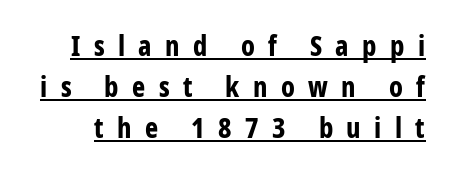
The image shows 28 px bold, condensed sans-serif type, upright; set normal line spacing (1.46x), unusually wide letter spacing (+0.48 em), underlined; low stroke contrast and a medium x-height.
